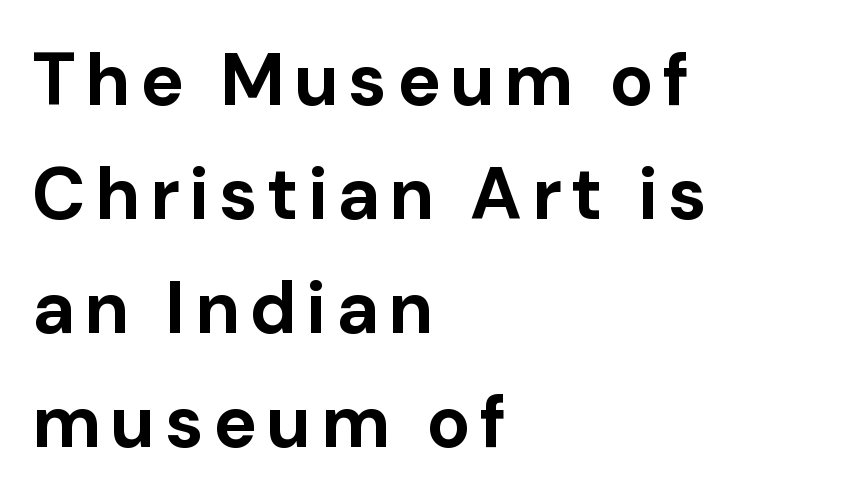
{"serif": "no", "italic": "no", "bold": "yes", "weight": "bold", "width": "normal", "stroke_contrast": "low", "x_height": "medium", "monospaced": "no", "underline": "no", "align": "left", "line_spacing": "normal", "line_spacing_ratio": 1.56, "glyph_px": 73}
